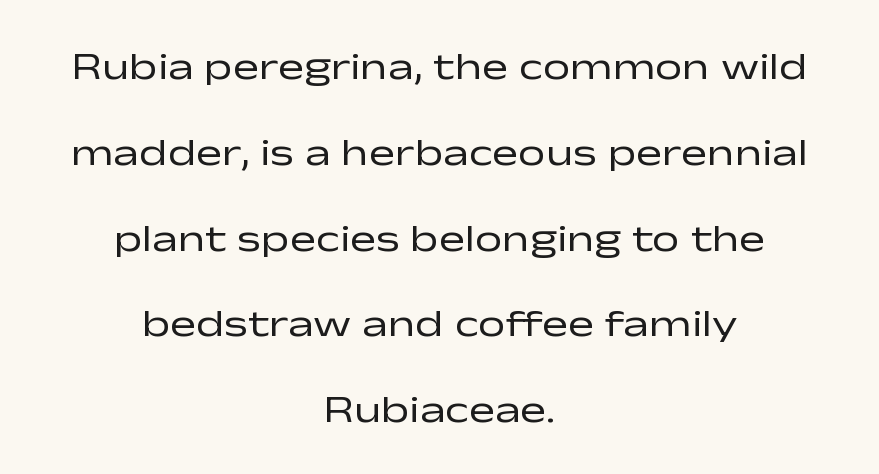
Q: Is the text bold? A: No.
Q: Is the text italic (slanted)? A: No, it is upright.
Q: Is the typeface a serif or a sans-serif typeface? A: Sans-serif.
Q: Is the text underlined? A: No.
Q: How is the paragraph aligned? A: Centered.
Q: Is the spacing between letters normal or unusually wide? A: Normal.
Q: Is the spacing between lines tight, normal or loose? A: Loose.
Q: Width (condensed, normal, or wide)? A: Wide.
Q: Stroke contrast? A: Low.
Q: x-height? A: Medium.
Q: Monospaced? A: No.
